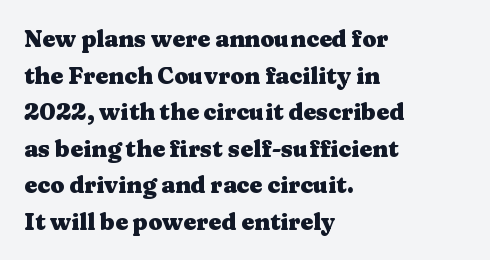
Visually the block forms a straight wall on the left and a jagged coastline on the right. The letters are bold, with thick, heavy strokes. The gap between lines stays unmarked. This sample keeps an unexceptional amount of space between lines. The horizontal fit of the characters is conventional and even. Vertical strokes here are truly vertical.
